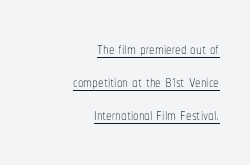
The image shows 22 px text type, upright; set right-aligned, normal line spacing (1.5x), normal letter spacing, underlined.
